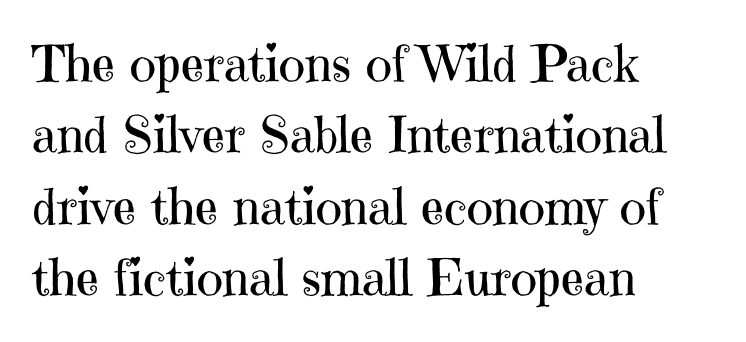
{"serif": "yes", "italic": "no", "bold": "no", "weight": "regular", "width": "normal", "stroke_contrast": "high", "x_height": "medium", "monospaced": "no", "underline": "no", "align": "left", "line_spacing": "normal", "line_spacing_ratio": 1.43, "letter_spacing": "normal", "letter_spacing_em": 0.0, "glyph_px": 50}
